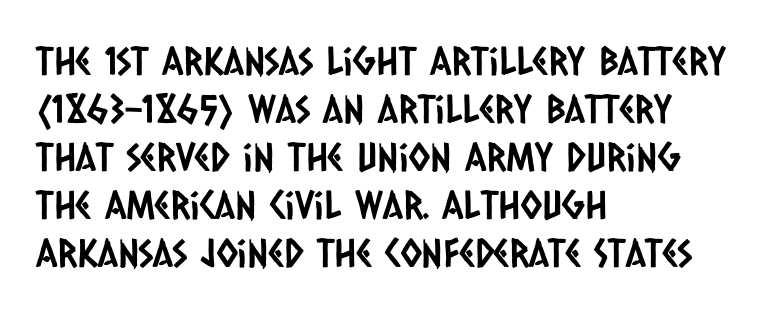
The image shows 39 px condensed sans-serif type; set left-aligned, line spacing 1.23x, normal letter spacing, not underlined; low stroke contrast and a large x-height.
